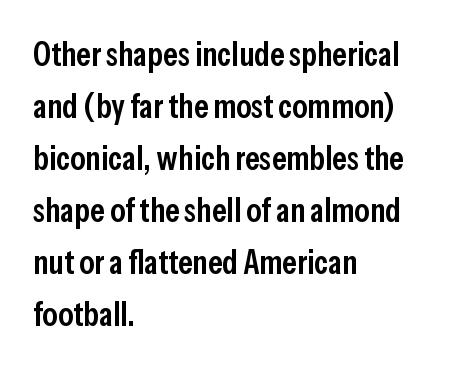
One glance says typical: line gaps are just what's usual. Designer's note — italics off, roman on. The rendering anchors every line to the left-hand side. The typeface chosen for these lines omits serifs. Lines of text with bare space underneath.
